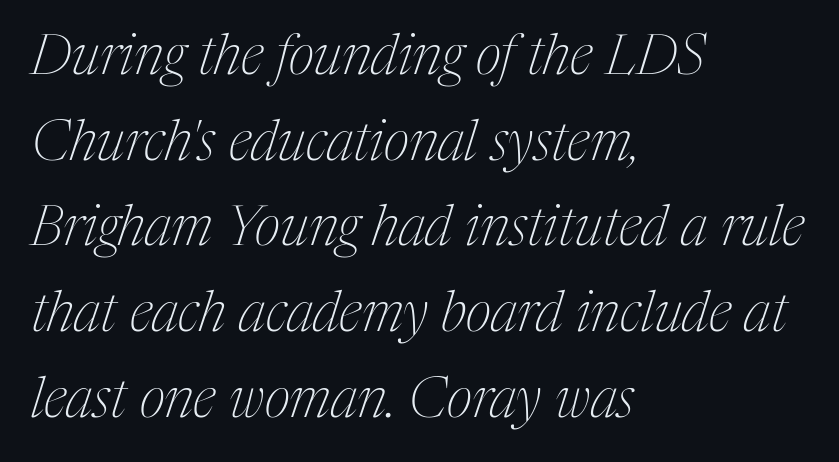
The image shows 56 px thin, condensed serif type, italic (leaning right); set left-aligned, normal line spacing (1.53x), normal letter spacing, not underlined; medium stroke contrast and a medium x-height.
